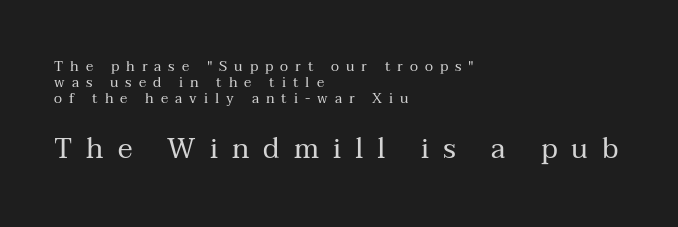
The image shows 28 px regular-weight serif type, upright; set left-aligned, tight line spacing (1.15x), unusually wide letter spacing (+0.5 em), not underlined; the second (bottom) block is 2.0x larger; medium stroke contrast and a medium x-height.
